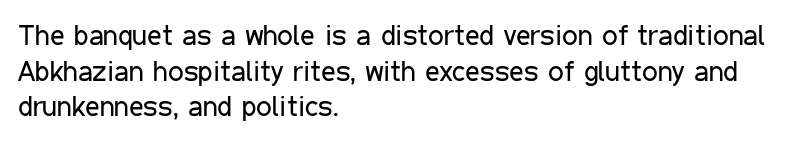
Whoever set this chose a conventional vertical rhythm. The characters are drawn with everyday or finer stroke widths. The rendering uses natural spacing where letterforms have individual widths. This sample is left-justified, so line endings fall wherever the words run out. No italicization has been applied; the sample stays upright.
